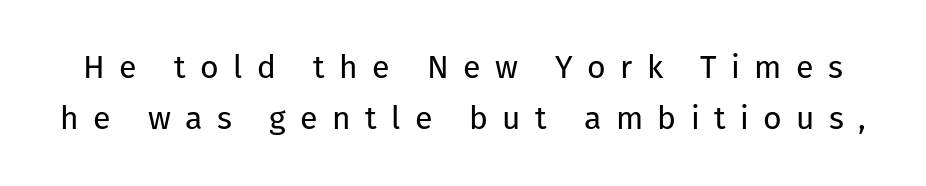
{"serif": "no", "italic": "no", "bold": "no", "weight": "regular", "width": "normal", "stroke_contrast": "low", "x_height": "medium", "monospaced": "no", "underline": "no", "line_spacing": "normal", "line_spacing_ratio": 1.59, "letter_spacing": "wide", "letter_spacing_em": 0.45, "glyph_px": 32}
